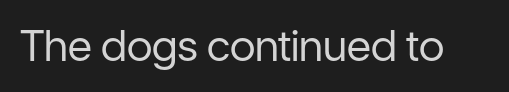
The image shows 42 px regular-weight sans-serif type, upright; set normal letter spacing, not underlined; low stroke contrast and a medium x-height.
